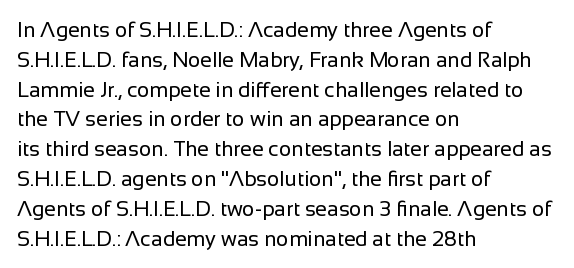
Q: Is the text bold? A: No.
Q: Is the text italic (slanted)? A: No, it is upright.
Q: Is the text underlined? A: No.
Q: How is the paragraph aligned? A: Left-aligned.
Q: Is the spacing between letters normal or unusually wide? A: Normal.
Q: Is the spacing between lines tight, normal or loose? A: Normal.
